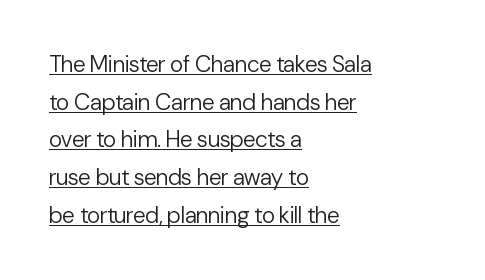
The image shows 23 px text type, upright; set left-aligned, normal line spacing (1.64x), normal letter spacing, underlined.
